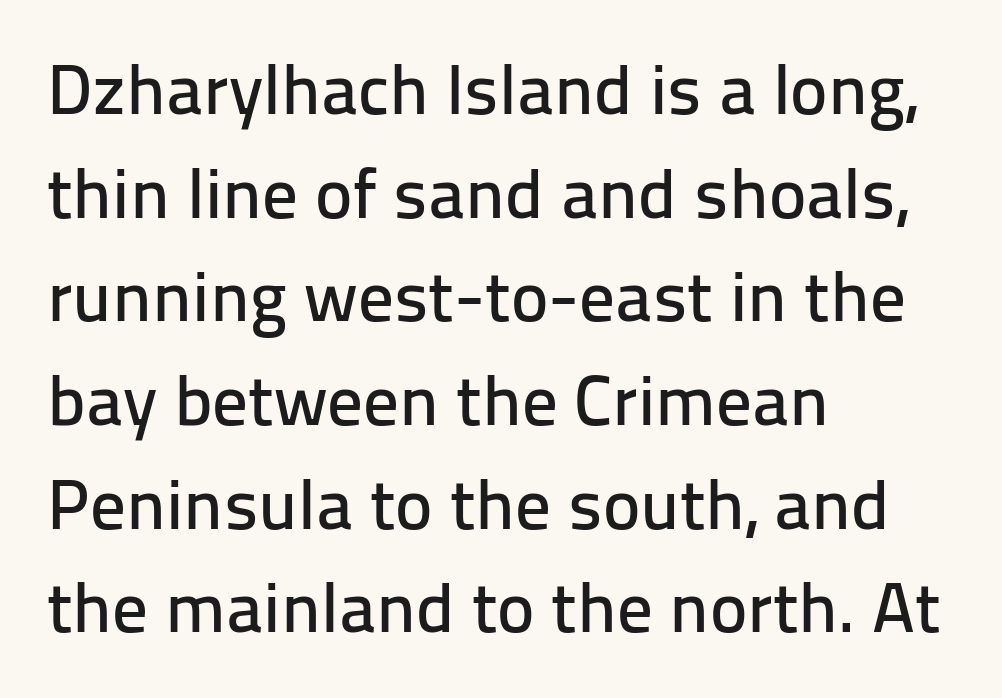
{"serif": "no", "italic": "no", "width": "normal", "stroke_contrast": "low", "x_height": "medium", "monospaced": "no", "underline": "no", "align": "left", "line_spacing": "normal", "line_spacing_ratio": 1.46, "letter_spacing": "normal", "letter_spacing_em": 0.0, "glyph_px": 71}
